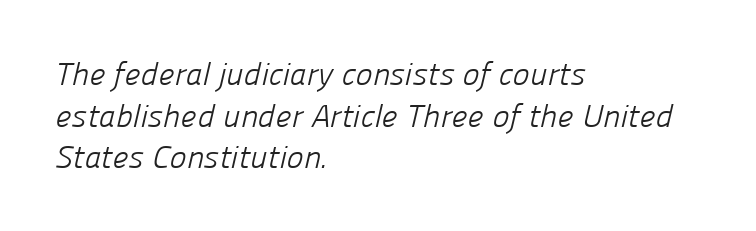
{"serif": "no", "bold": "no", "weight": "light", "width": "normal", "stroke_contrast": "low", "x_height": "medium", "monospaced": "no", "underline": "no", "align": "left", "line_spacing": "normal", "line_spacing_ratio": 1.3, "letter_spacing": "normal", "letter_spacing_em": 0.0, "glyph_px": 32}
